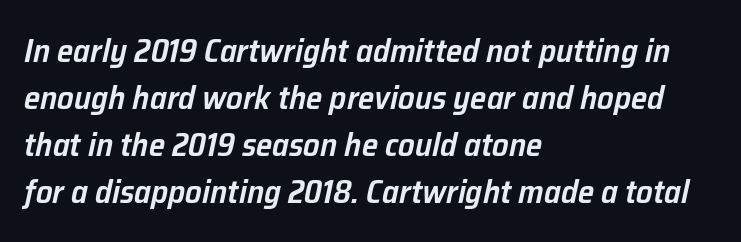
The image shows 33 px semibold type, italic (leaning right); set left-aligned, normal line spacing (1.42x), normal letter spacing, not underlined; low stroke contrast and a medium x-height.
